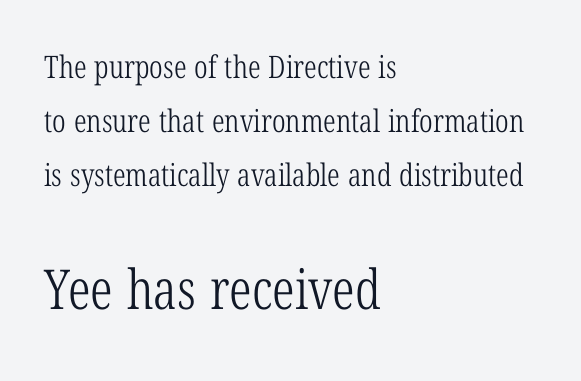
{"serif": "yes", "bold": "no", "weight": "light", "width": "condensed", "stroke_contrast": "low", "x_height": "medium", "monospaced": "no", "underline": "no", "align": "left", "line_spacing_ratio": 1.74, "letter_spacing": "normal", "letter_spacing_em": 0.0, "larger_block": "second", "size_ratio": 1.77, "glyph_px": 55}
